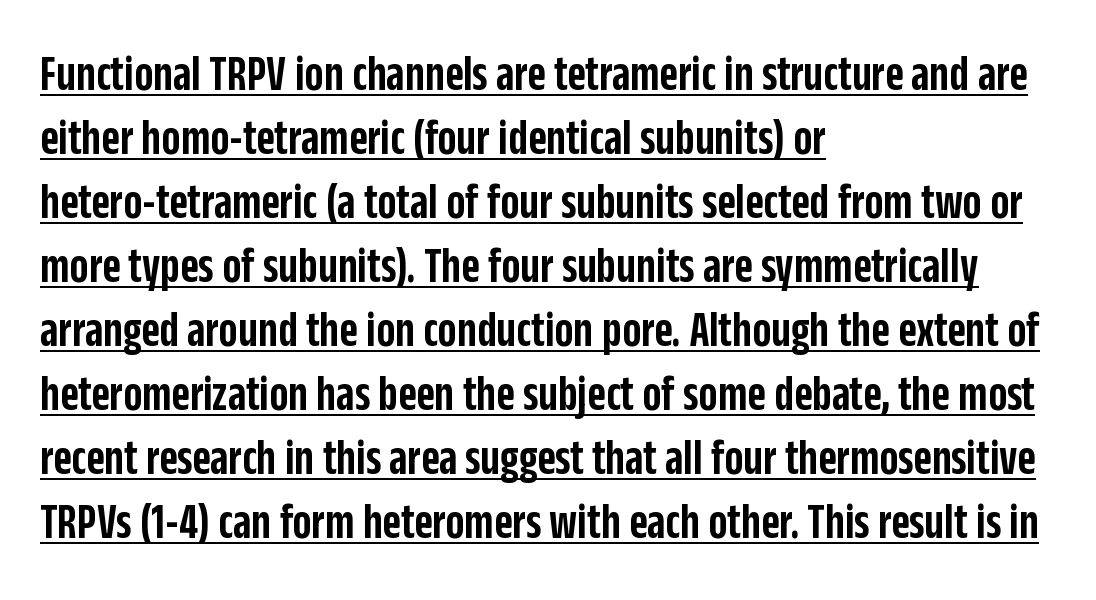
This sample uses an upright cut, with every glyph sitting square on the baseline. Note: no serifs on the glyphs. Check the space under the baseline: a stroke is drawn there. Proportional: the letters do not fall into vertical columns. If you measured baseline to baseline, you'd find a middling distance. This sample is left-justified, so line endings fall wherever the words run out.
